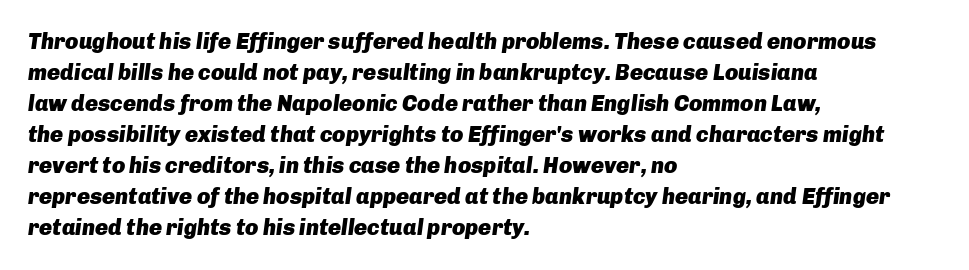
The image shows 22 px bold type, italic (leaning right); set left-aligned, normal line spacing (1.41x), normal letter spacing, not underlined.
